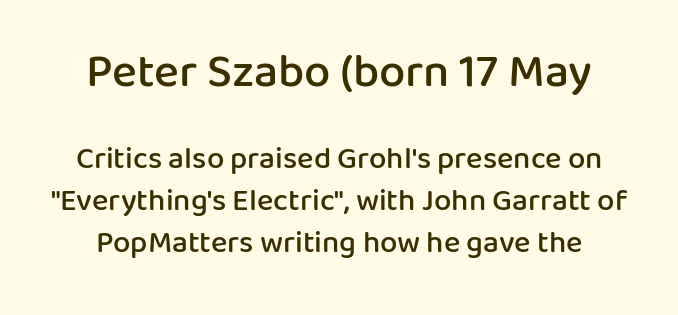
{"serif": "no", "italic": "no", "bold": "semi", "weight": "semibold", "width": "normal", "stroke_contrast": "low", "x_height": "medium", "monospaced": "no", "underline": "no", "align": "center", "line_spacing": "normal", "line_spacing_ratio": 1.35, "letter_spacing": "normal", "letter_spacing_em": 0.0, "larger_block": "first", "size_ratio": 1.52, "glyph_px": 47}
